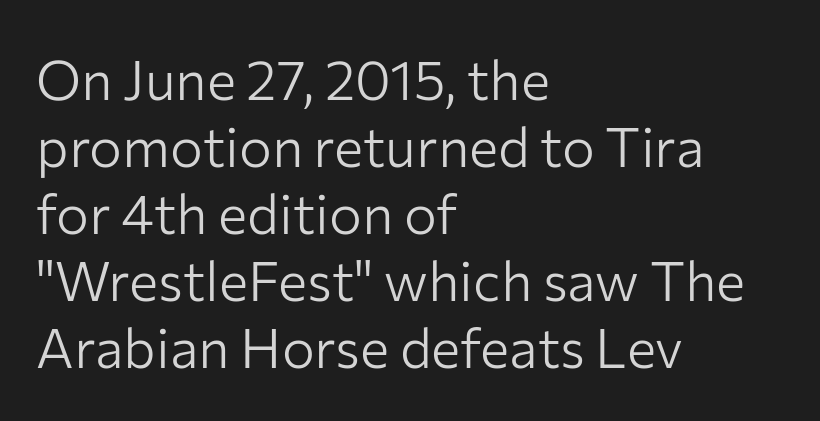
{"serif": "no", "italic": "no", "bold": "no", "weight": "light", "width": "normal", "stroke_contrast": "low", "x_height": "medium", "monospaced": "no", "underline": "no", "align": "left", "line_spacing_ratio": 1.22, "letter_spacing": "normal", "letter_spacing_em": 0.0, "glyph_px": 55}
